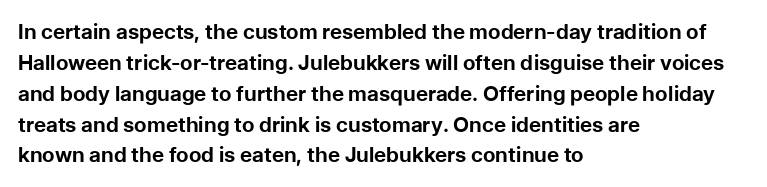
The image shows 21 px bold type, upright; set left-aligned, normal line spacing (1.47x), normal letter spacing, not underlined.
